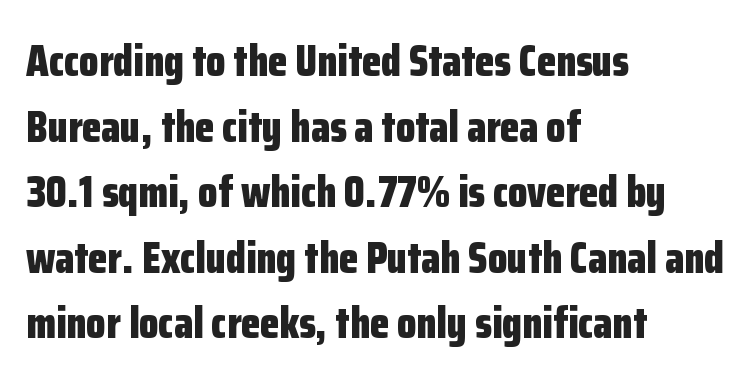
Q: Is the text bold? A: Yes.
Q: Is the text italic (slanted)? A: No, it is upright.
Q: Is the typeface a serif or a sans-serif typeface? A: Sans-serif.
Q: Is the text underlined? A: No.
Q: How is the paragraph aligned? A: Left-aligned.
Q: Is the spacing between letters normal or unusually wide? A: Normal.
Q: Is the spacing between lines tight, normal or loose? A: Normal.
Q: Width (condensed, normal, or wide)? A: Condensed.
Q: Stroke contrast? A: Low.
Q: x-height? A: Medium.
Q: Monospaced? A: No.
